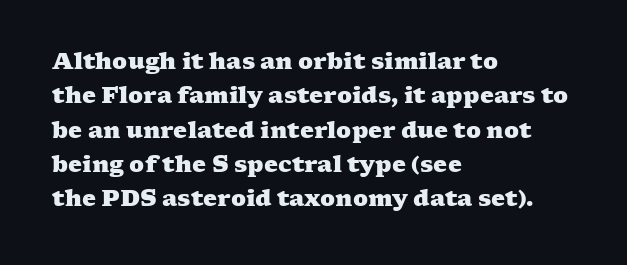
The image shows 22 px bold type; set left-aligned, normal line spacing (1.56x), normal letter spacing, not underlined.
